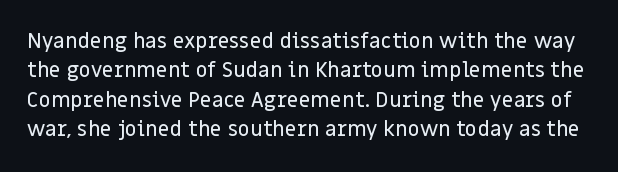
The image shows 21 px text type, upright; set normal line spacing (1.4x), normal letter spacing, not underlined.
